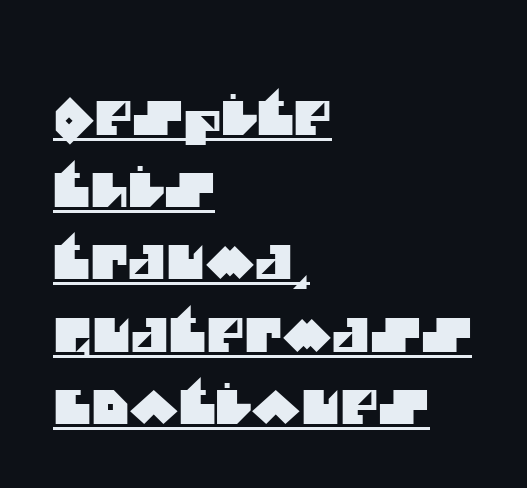
Q: Is the typeface a serif or a sans-serif typeface? A: Sans-serif.
Q: Is the text underlined? A: Yes.
Q: How is the paragraph aligned? A: Left-aligned.
Q: Is the spacing between letters normal or unusually wide? A: Normal.
Q: Is the spacing between lines tight, normal or loose? A: Normal.
Q: Width (condensed, normal, or wide)? A: Normal.
Q: Stroke contrast? A: Medium.
Q: x-height? A: Large.
Q: Monospaced? A: No.
